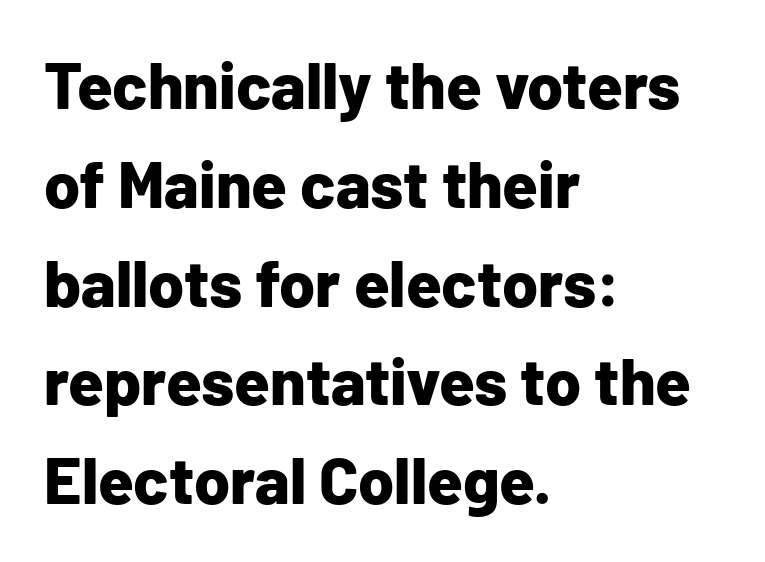
{"serif": "no", "italic": "no", "bold": "yes", "weight": "bold", "width": "normal", "stroke_contrast": "low", "x_height": "medium", "monospaced": "no", "underline": "no", "align": "left", "line_spacing": "normal", "line_spacing_ratio": 1.52, "letter_spacing": "normal", "letter_spacing_em": 0.0, "glyph_px": 65}
